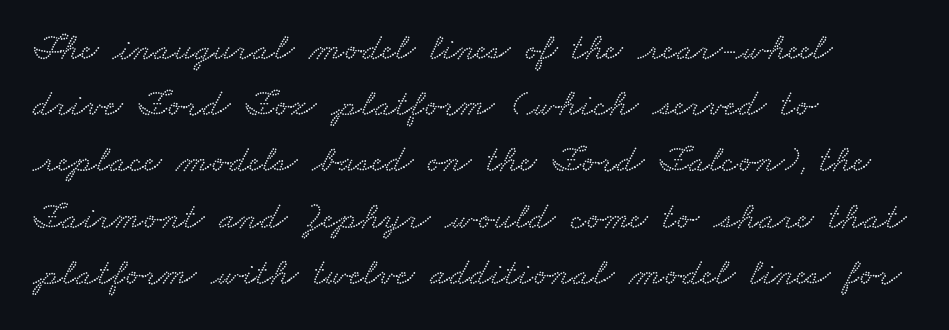
{"serif": "yes", "width": "wide", "stroke_contrast": "low", "x_height": "small", "monospaced": "no", "underline": "no", "align": "left", "line_spacing": "normal", "line_spacing_ratio": 1.48, "letter_spacing": "normal", "letter_spacing_em": 0.0, "glyph_px": 38}
